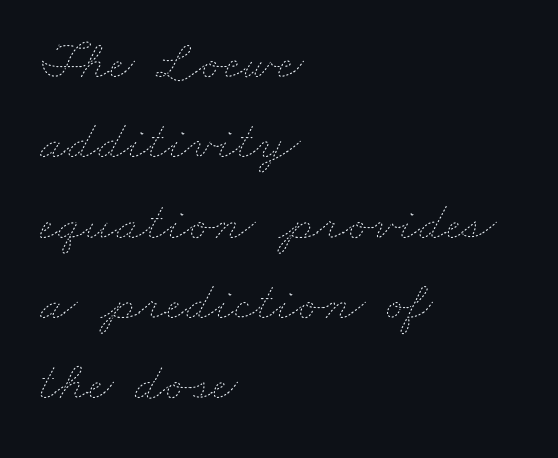
The image shows 55 px thin, wide type; set left-aligned, normal line spacing (1.46x), normal letter spacing, not underlined; low stroke contrast and a small x-height.
